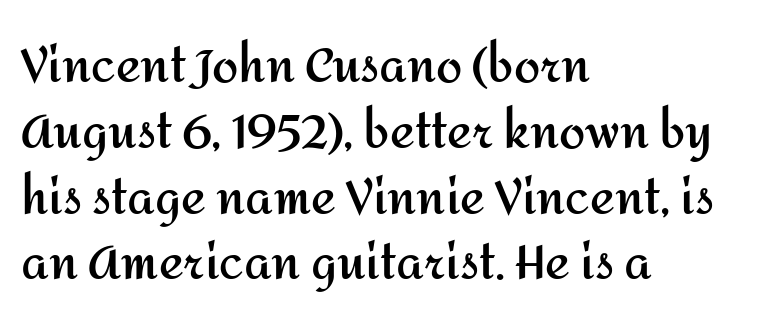
{"serif": "no", "italic": "no", "bold": "yes", "weight": "semibold", "width": "normal", "stroke_contrast": "medium", "x_height": "medium", "monospaced": "no", "underline": "no", "align": "left", "line_spacing": "normal", "line_spacing_ratio": 1.4, "letter_spacing": "normal", "letter_spacing_em": 0.0, "glyph_px": 47}
